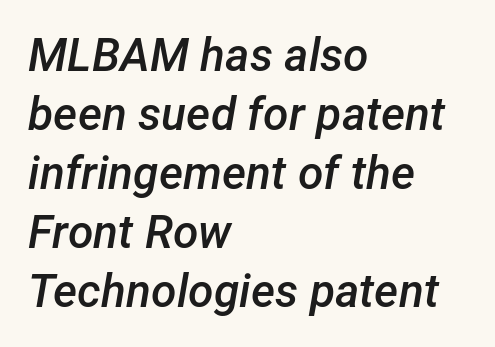
{"italic": "yes", "lean": "right", "slant_degrees": 12, "bold": "semi", "weight": "semibold", "width": "normal", "stroke_contrast": "low", "x_height": "medium", "monospaced": "no", "underline": "no", "align": "left", "line_spacing": "normal", "line_spacing_ratio": 1.28, "letter_spacing": "normal", "letter_spacing_em": 0.0, "glyph_px": 46}
